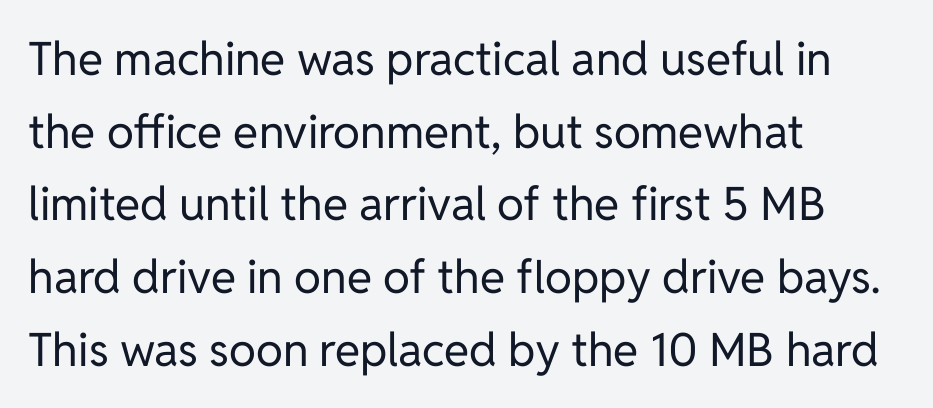
To sum up the face: it is a sans, with no serifs. Clear beneath every line of the passage. Caption: standard tracking, unaltered. A quiet, ordinary-to-light weight characterises the typeface. The letters advance in unequal steps, a hallmark of proportional type. These lines sit exactly where default settings would place them.
